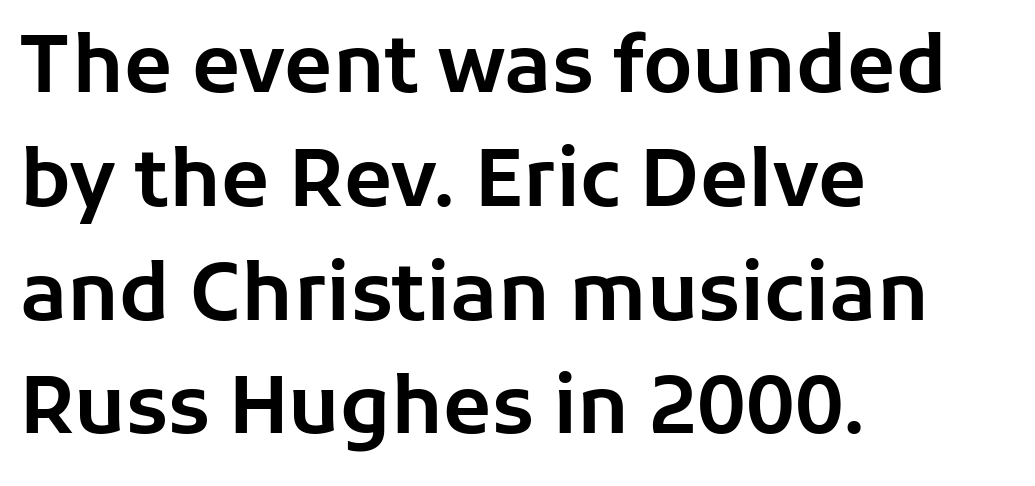
Q: Is the text italic (slanted)? A: No, it is upright.
Q: Is the typeface a serif or a sans-serif typeface? A: Sans-serif.
Q: Is the text underlined? A: No.
Q: How is the paragraph aligned? A: Left-aligned.
Q: Is the spacing between letters normal or unusually wide? A: Normal.
Q: Is the spacing between lines tight, normal or loose? A: Normal.
Q: Width (condensed, normal, or wide)? A: Normal.
Q: Stroke contrast? A: Low.
Q: x-height? A: Medium.
Q: Monospaced? A: No.
